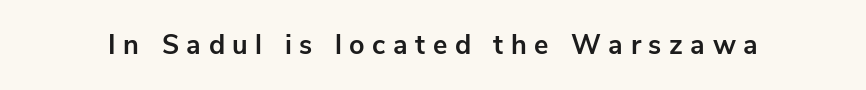
The image shows 27 px bold type, upright; set unusually wide letter spacing (+0.28 em), not underlined.
